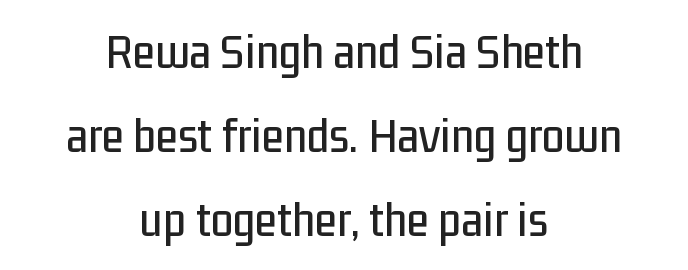
The image shows 51 px condensed sans-serif type, upright; set centered, normal line spacing (1.65x), normal letter spacing, not underlined; low stroke contrast and a medium x-height.
